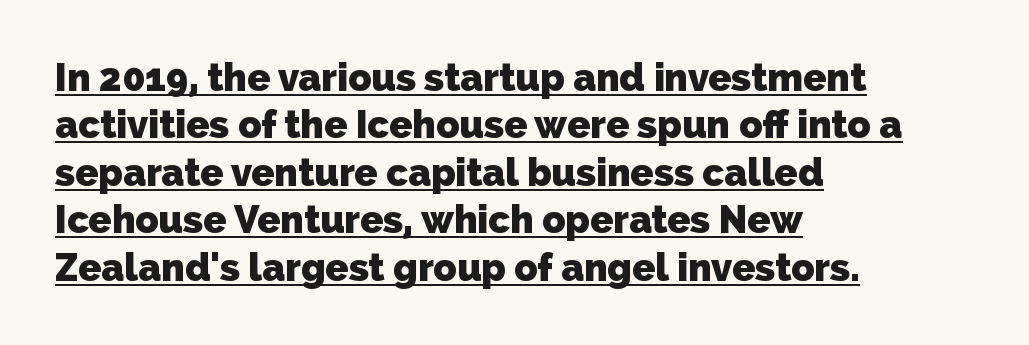
Whoever set this chose a conventional vertical rhythm. Students, note that the glyphs here touch the page at normal intervals. Has an underline been added? It has. Its strokes are broad and dark, the hallmark of bold type. The compositor pushed each line to the left boundary. Think of a printed novel: that variable character pitch is what you see here.
